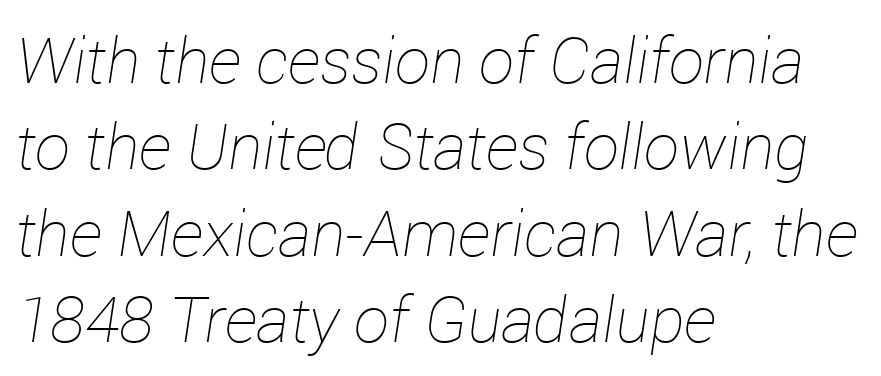
{"italic": "yes", "lean": "right", "slant_degrees": 12, "bold": "no", "weight": "thin", "width": "normal", "stroke_contrast": "low", "x_height": "medium", "monospaced": "no", "underline": "no", "align": "left", "line_spacing": "normal", "line_spacing_ratio": 1.37, "letter_spacing": "normal", "letter_spacing_em": 0.0, "glyph_px": 63}
